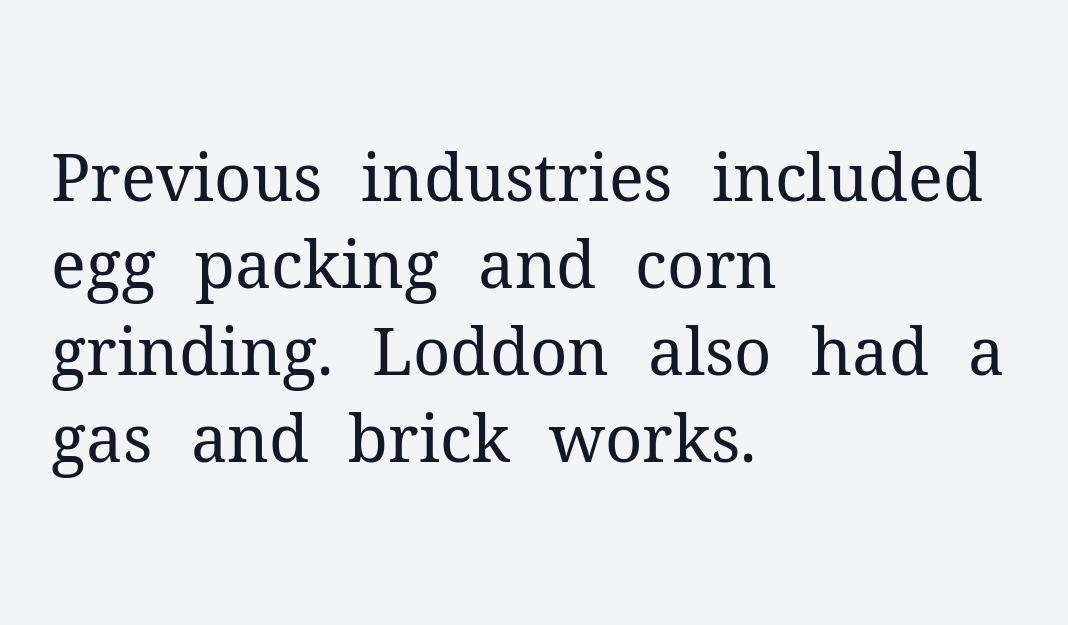
Classification — serif. In CSS terms this would be text-align: left. Characters remain perfectly vertical along every line. No chunkiness to these letters — they're not bold. Vertical spacing — default.
